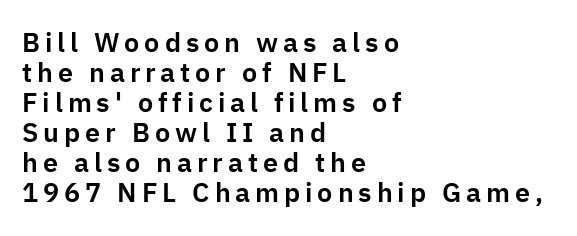
The image shows 27 px text type, upright; set left-aligned, tight line spacing (1.11x), not underlined.
